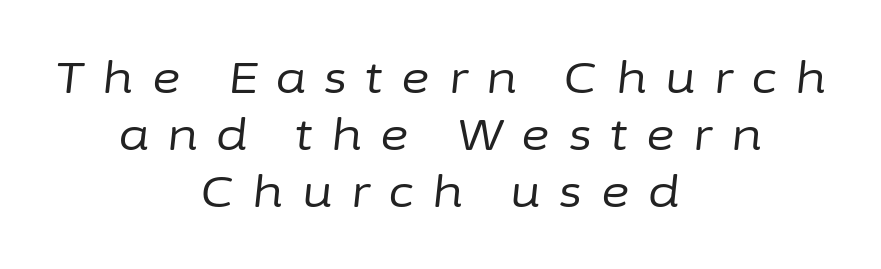
Typeset on center — no edge is straight. Descenders are the only things crossing below the line. Does extra space separate the letters? Yes, quite a lot of it. No letter is thick-stroked: the sample isn't bold. The leading is moderate, giving the passage an even texture.
